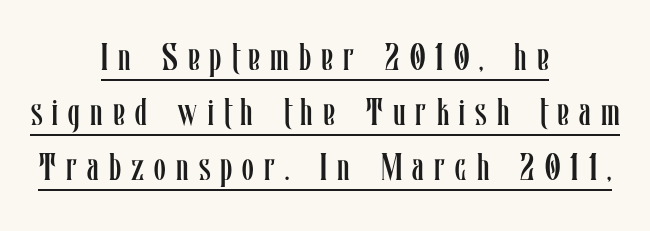
The image shows 38 px regular-weight, condensed type, upright; set centered, normal line spacing (1.45x), unusually wide letter spacing (+0.27 em), underlined; low stroke contrast and a medium x-height.
